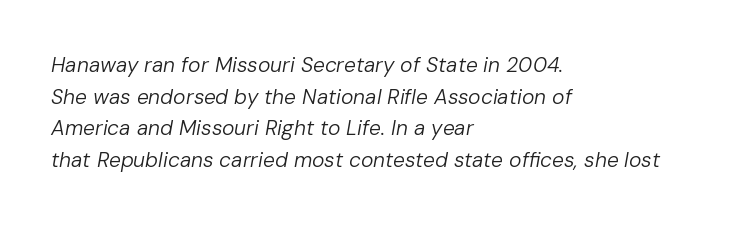
{"italic": "yes", "lean": "right", "slant_degrees": 10, "bold": "no", "underline": "no", "align": "left", "line_spacing": "normal", "line_spacing_ratio": 1.51, "letter_spacing": "normal", "letter_spacing_em": 0.0, "glyph_px": 21}
